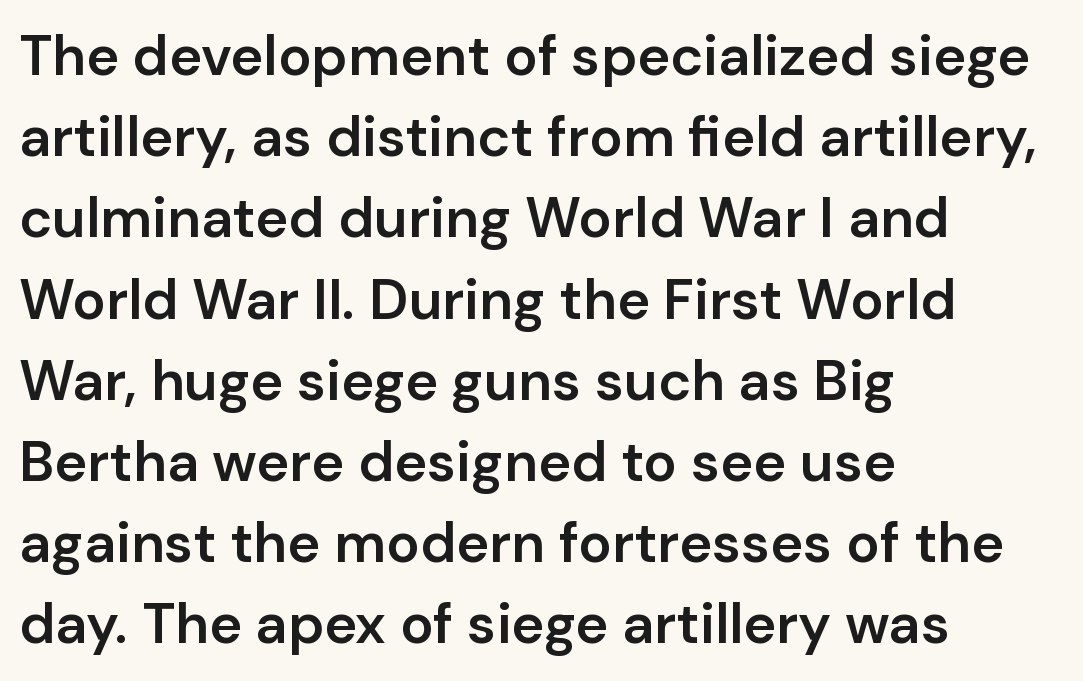
The image shows 56 px semibold sans-serif type, upright; set left-aligned, normal line spacing (1.45x), normal letter spacing, not underlined; low stroke contrast and a medium x-height.
